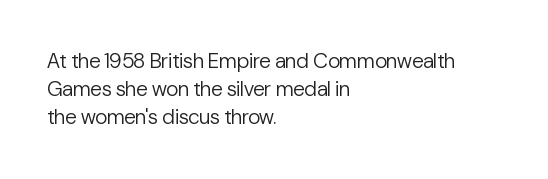
The image shows 21 px text type, upright; set left-aligned, normal line spacing (1.34x), normal letter spacing, not underlined.
